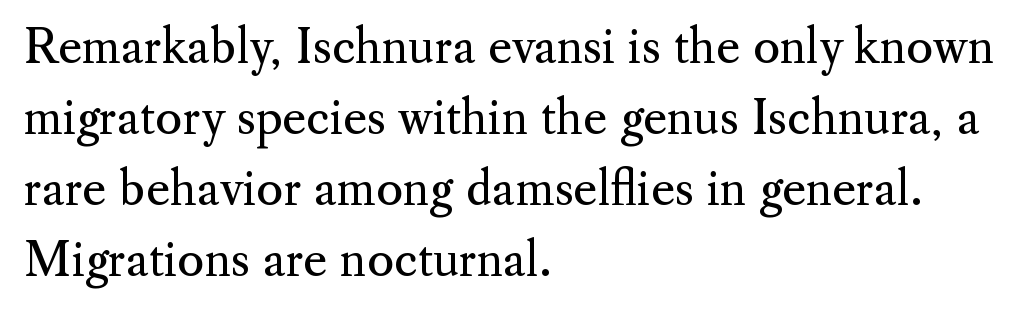
{"serif": "yes", "italic": "no", "bold": "no", "weight": "regular", "width": "normal", "stroke_contrast": "medium", "x_height": "small", "monospaced": "no", "underline": "no", "align": "left", "line_spacing": "normal", "line_spacing_ratio": 1.54, "letter_spacing": "normal", "letter_spacing_em": 0.0, "glyph_px": 46}
